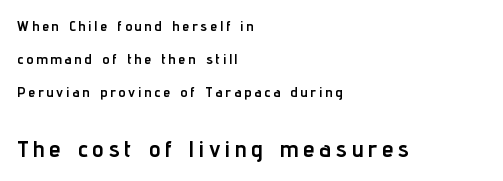
Q: Is the text bold? A: Yes.
Q: Is the text italic (slanted)? A: No, it is upright.
Q: Is the text underlined? A: No.
Q: How is the paragraph aligned? A: Left-aligned.
Q: Is the spacing between letters normal or unusually wide? A: Unusually wide.
Q: Is the spacing between lines tight, normal or loose? A: Loose.
Q: Which block of text is set in a larger size, the first (top) or the second (bottom)? A: The second (bottom) one.
